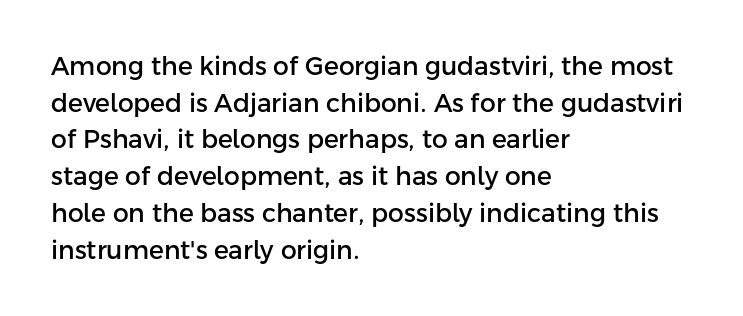
Q: Is the text italic (slanted)? A: No, it is upright.
Q: Is the text underlined? A: No.
Q: How is the paragraph aligned? A: Left-aligned.
Q: Is the spacing between letters normal or unusually wide? A: Normal.
Q: Is the spacing between lines tight, normal or loose? A: Normal.
